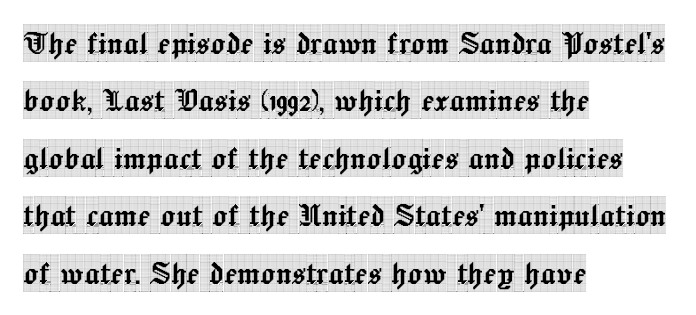
Q: Is the text italic (slanted)? A: No, it is upright.
Q: Is the typeface a serif or a sans-serif typeface? A: Serif.
Q: Is the text underlined? A: No.
Q: How is the paragraph aligned? A: Left-aligned.
Q: Is the spacing between letters normal or unusually wide? A: Normal.
Q: Is the spacing between lines tight, normal or loose? A: Normal.
Q: Width (condensed, normal, or wide)? A: Condensed.
Q: x-height? A: Large.
Q: Monospaced? A: No.
